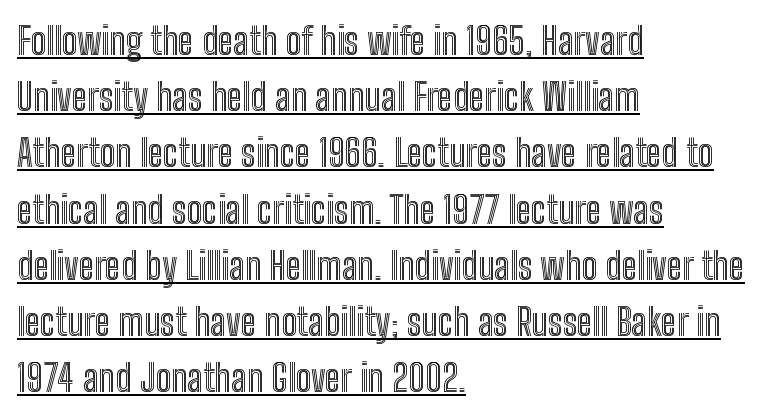
{"italic": "no", "width": "condensed", "x_height": "medium", "monospaced": "no", "underline": "yes", "align": "left", "line_spacing": "normal", "line_spacing_ratio": 1.48, "letter_spacing": "normal", "letter_spacing_em": 0.0, "glyph_px": 38}
